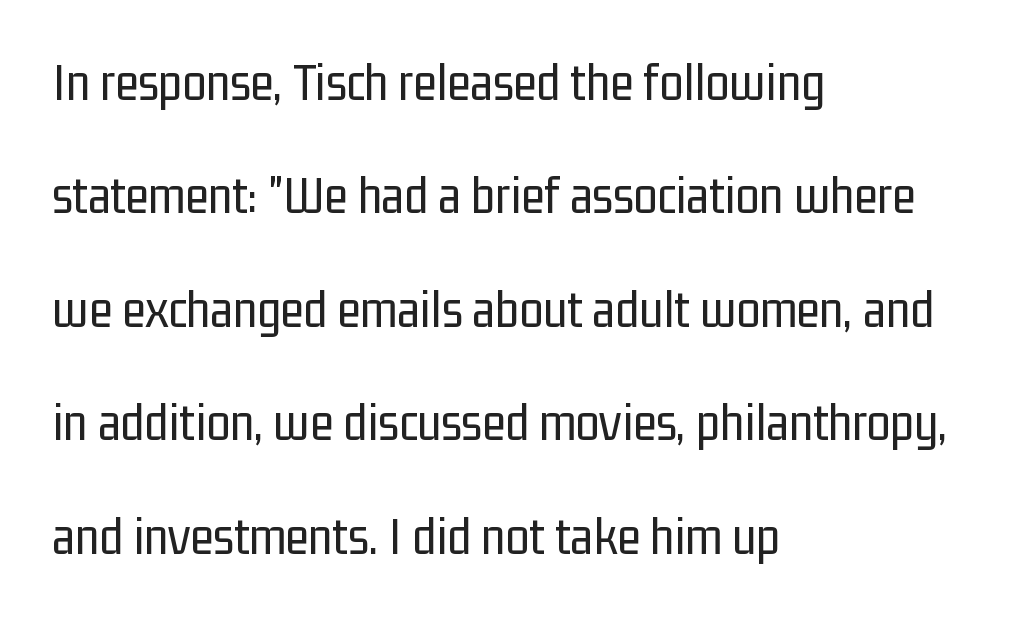
Q: Is the text bold? A: No.
Q: Is the text italic (slanted)? A: No, it is upright.
Q: Is the typeface a serif or a sans-serif typeface? A: Sans-serif.
Q: Is the text underlined? A: No.
Q: How is the paragraph aligned? A: Left-aligned.
Q: Is the spacing between letters normal or unusually wide? A: Normal.
Q: Is the spacing between lines tight, normal or loose? A: Loose.
Q: Width (condensed, normal, or wide)? A: Condensed.
Q: Stroke contrast? A: Low.
Q: x-height? A: Medium.
Q: Monospaced? A: No.
